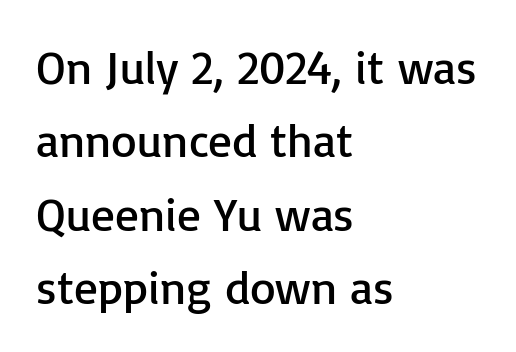
Q: Is the text bold? A: No.
Q: Is the text italic (slanted)? A: No, it is upright.
Q: Is the typeface a serif or a sans-serif typeface? A: Sans-serif.
Q: Is the text underlined? A: No.
Q: How is the paragraph aligned? A: Left-aligned.
Q: Is the spacing between letters normal or unusually wide? A: Normal.
Q: Is the spacing between lines tight, normal or loose? A: Normal.
Q: Width (condensed, normal, or wide)? A: Normal.
Q: Stroke contrast? A: Low.
Q: x-height? A: Medium.
Q: Monospaced? A: No.
